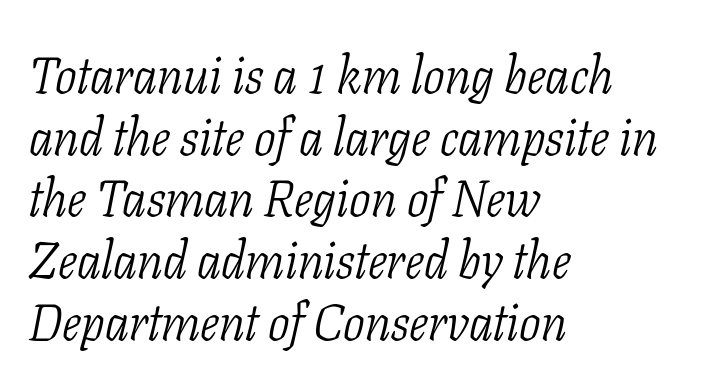
The paragraph shown leans on its left margin. In terms of letterform style, serifs are clearly present. Letters have the restrained weight of plain body copy at most. Characters follow at the spacing the type designer built in.
